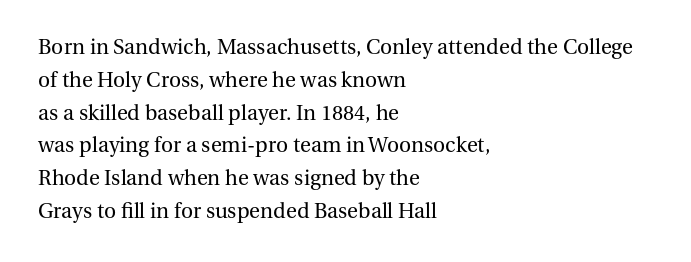
Q: Is the text bold? A: No.
Q: Is the text italic (slanted)? A: No, it is upright.
Q: Is the text underlined? A: No.
Q: How is the paragraph aligned? A: Left-aligned.
Q: Is the spacing between letters normal or unusually wide? A: Normal.
Q: Is the spacing between lines tight, normal or loose? A: Normal.
